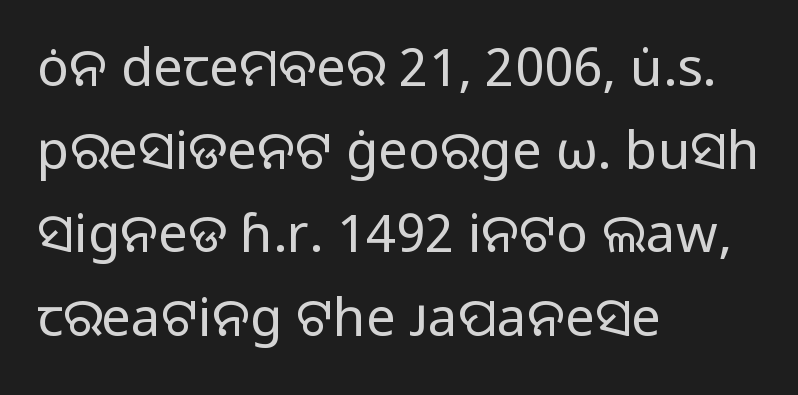
{"serif": "no", "italic": "no", "bold": "no", "weight": "regular", "width": "normal", "stroke_contrast": "low", "x_height": "medium", "monospaced": "no", "underline": "no", "align": "left", "line_spacing": "normal", "line_spacing_ratio": 1.57, "letter_spacing": "normal", "letter_spacing_em": 0.0, "glyph_px": 53}
